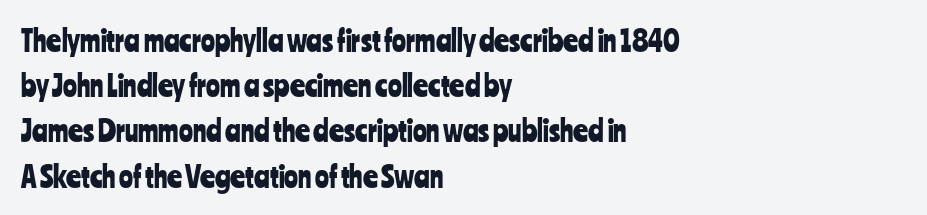
{"serif": "no", "italic": "no", "width": "condensed", "stroke_contrast": "low", "x_height": "medium", "monospaced": "no", "underline": "no", "align": "left", "line_spacing": "normal", "line_spacing_ratio": 1.56, "letter_spacing": "normal", "letter_spacing_em": 0.0, "glyph_px": 29}
